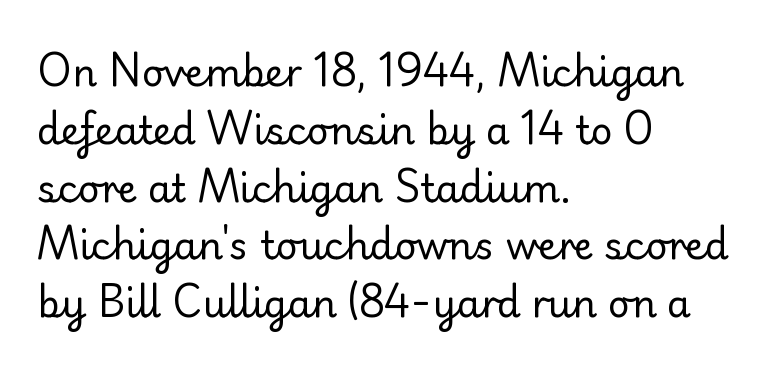
The lines are quadded left. Check the space under the baseline: it is left empty. The face used here is proportionally spaced, like ordinary book or web type. The lines sit at an ordinary, default distance from one another. Observe the ordinary spacing: letters are neighbours, not strangers. Letterform terminals end in serifs throughout the passage.
